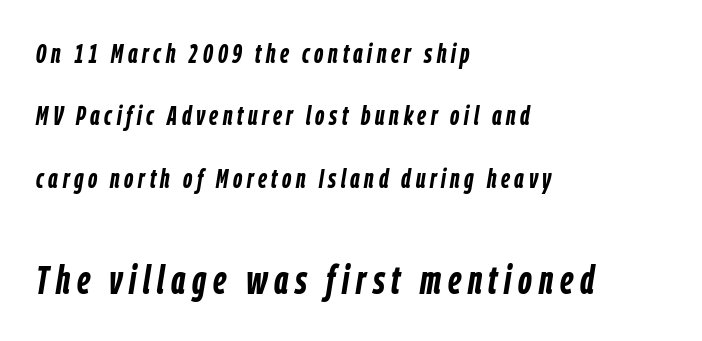
{"italic": "yes", "lean": "right", "slant_degrees": 9, "bold": "yes", "weight": "semibold", "width": "condensed", "stroke_contrast": "low", "x_height": "medium", "monospaced": "no", "underline": "no", "align": "left", "line_spacing": "loose", "line_spacing_ratio": 2.31, "larger_block": "second", "size_ratio": 1.48, "glyph_px": 40}
